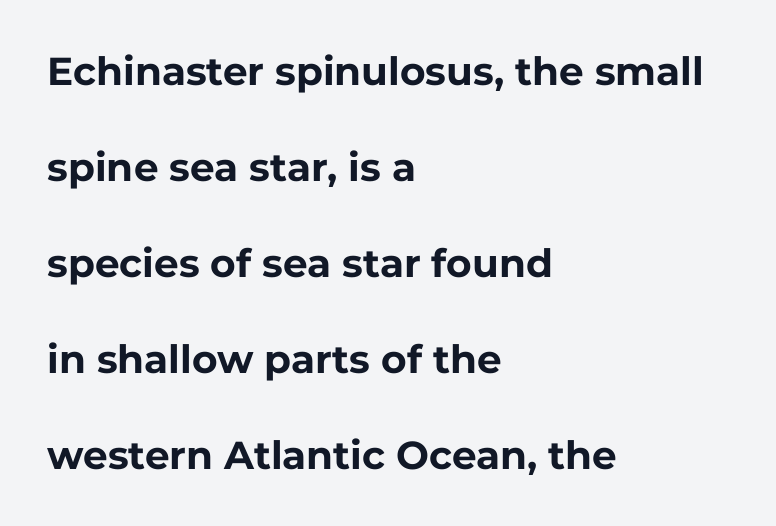
Nothing sits at the stroke ends, so this counts as sans-serif. Proportional: the letters do not fall into vertical columns. How are the letters spaced? Ordinarily, with no added tracking. Quick note: interline space is abundant. The ragged edge is on the right, which tells us the setting is flush left.
